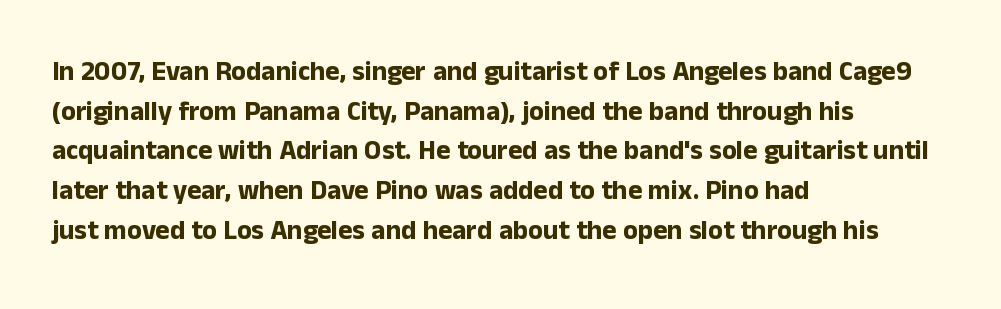
The image shows 27 px bold type, upright; set left-aligned, normal line spacing (1.47x), normal letter spacing, not underlined.
